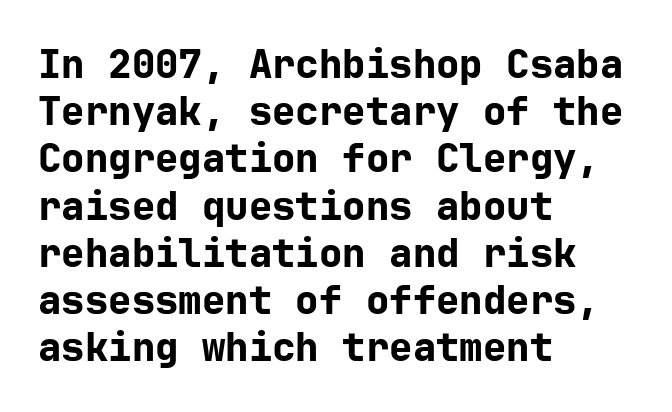
Q: Is the text bold? A: Yes.
Q: Is the text italic (slanted)? A: No, it is upright.
Q: Is the typeface a serif or a sans-serif typeface? A: Sans-serif.
Q: Is the text underlined? A: No.
Q: How is the paragraph aligned? A: Left-aligned.
Q: Is the spacing between letters normal or unusually wide? A: Normal.
Q: Width (condensed, normal, or wide)? A: Normal.
Q: Stroke contrast? A: Low.
Q: x-height? A: Medium.
